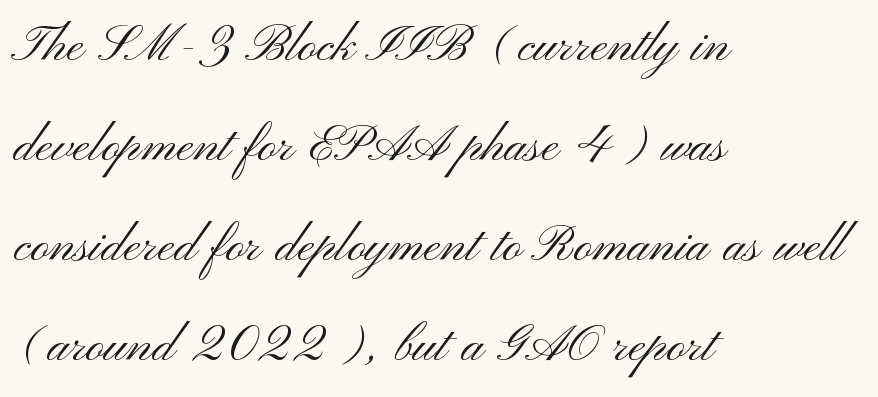
The image shows 64 px light, wide sans-serif type; set left-aligned, normal line spacing (1.56x), normal letter spacing, not underlined; medium stroke contrast and a small x-height.
